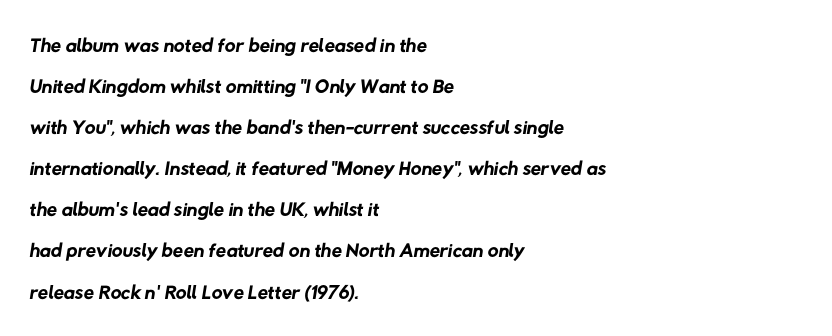
{"serif": "no", "bold": "no", "weight": "regular", "width": "normal", "stroke_contrast": "low", "x_height": "medium", "monospaced": "no", "underline": "no", "align": "left", "line_spacing": "normal", "line_spacing_ratio": 1.37, "letter_spacing": "normal", "letter_spacing_em": 0.0, "glyph_px": 30}
